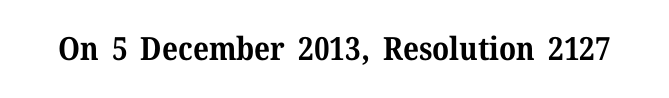
Q: Is the text bold? A: Yes.
Q: Is the text italic (slanted)? A: No, it is upright.
Q: Is the typeface a serif or a sans-serif typeface? A: Serif.
Q: Is the text underlined? A: No.
Q: Is the spacing between letters normal or unusually wide? A: Normal.
Q: Width (condensed, normal, or wide)? A: Normal.
Q: Stroke contrast? A: Medium.
Q: x-height? A: Medium.
Q: Monospaced? A: No.
